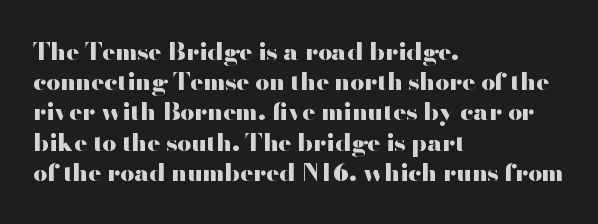
{"italic": "no", "bold": "yes", "underline": "no", "align": "left", "line_spacing": "normal", "line_spacing_ratio": 1.26, "letter_spacing": "normal", "letter_spacing_em": 0.0, "glyph_px": 24}
